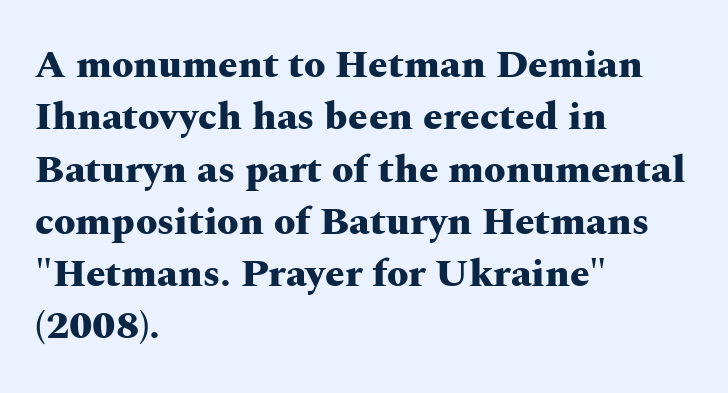
Decoration check: the copy has no underline. Spacing verdict: proportional, widths tailored to each character. This is roman type, the default non-slanted kind. Font category for this specimen: serif.
